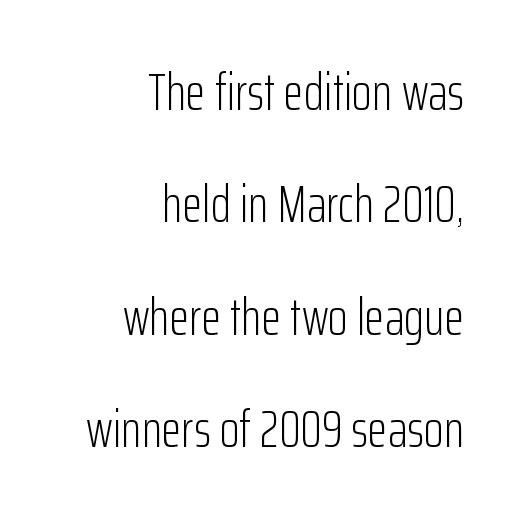
The image shows 52 px light, condensed sans-serif type, upright; set right-aligned, loose line spacing (2.16x), normal letter spacing, not underlined; low stroke contrast and a medium x-height.
